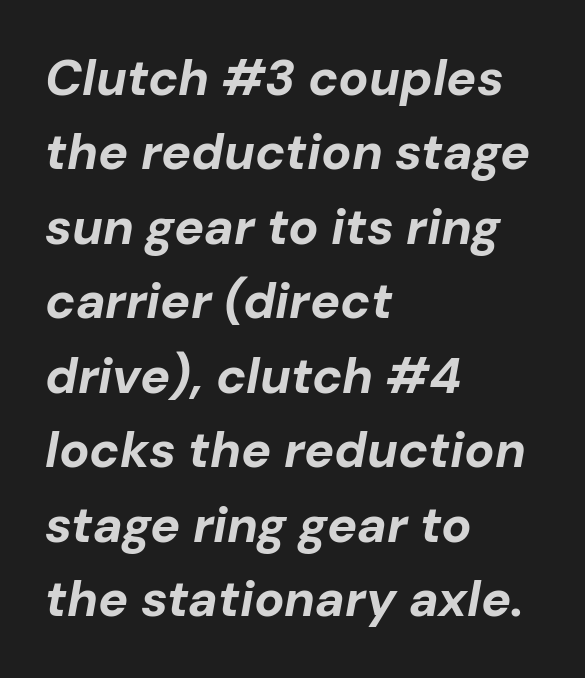
{"italic": "yes", "lean": "right", "slant_degrees": 10, "bold": "yes", "weight": "bold", "width": "normal", "stroke_contrast": "low", "x_height": "medium", "monospaced": "no", "underline": "no", "align": "left", "line_spacing": "normal", "line_spacing_ratio": 1.49, "letter_spacing": "normal", "letter_spacing_em": 0.0, "glyph_px": 50}
